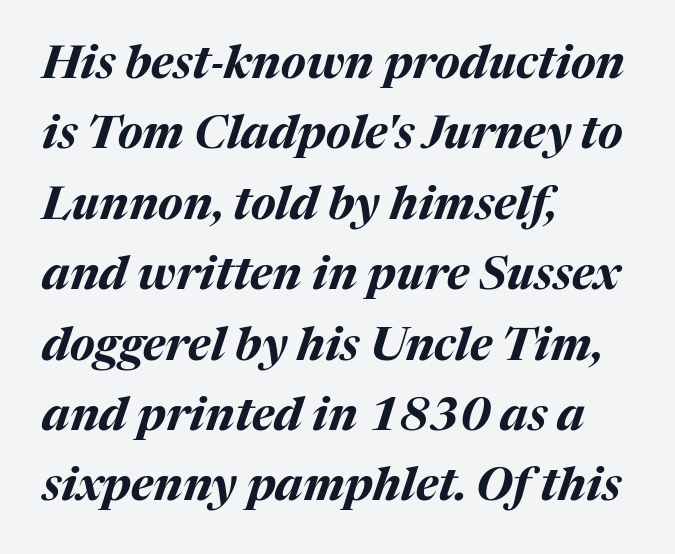
Q: Is the text bold? A: Yes.
Q: Is the text italic (slanted)? A: Yes, it leans right by about 17 degrees.
Q: Is the text underlined? A: No.
Q: How is the paragraph aligned? A: Left-aligned.
Q: Is the spacing between letters normal or unusually wide? A: Normal.
Q: Is the spacing between lines tight, normal or loose? A: Normal.
Q: Width (condensed, normal, or wide)? A: Normal.
Q: Stroke contrast? A: Medium.
Q: x-height? A: Medium.
Q: Monospaced? A: No.
